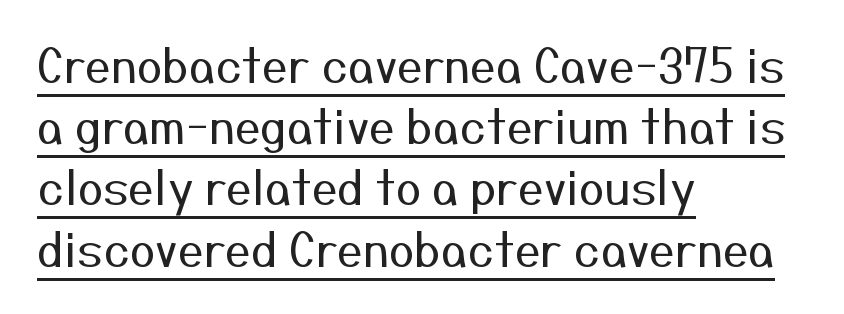
The image shows 46 px regular-weight sans-serif type, upright; set left-aligned, normal line spacing (1.33x), normal letter spacing, underlined; medium stroke contrast and a medium x-height.
